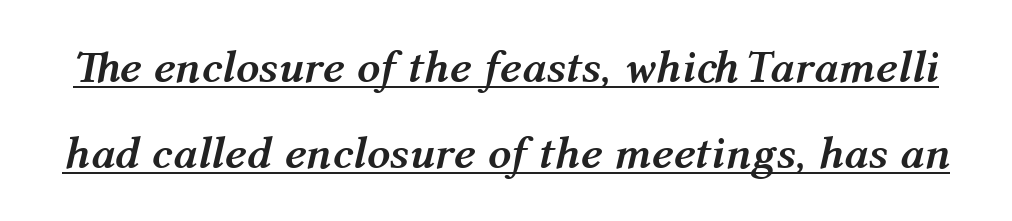
The image shows 46 px semibold type, italic (leaning right); set line spacing 1.87x, normal letter spacing, underlined; medium stroke contrast and a medium x-height.
